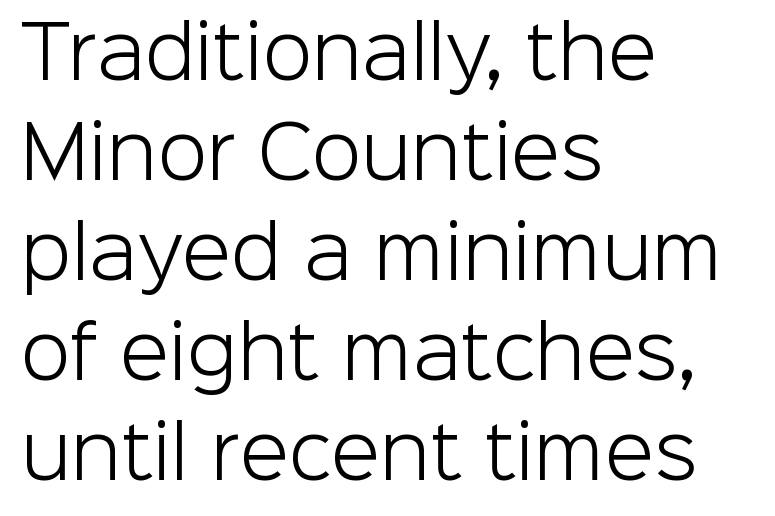
Each letter keeps its own natural width here, so spacing adapts to shape. Compared with a centered layout, this one pins lines to the left instead. Is there much room between lines? A standard amount, neither cramped nor airy. The face looks like a standard text weight, possibly lighter. Caption: standard tracking, unaltered. You can tell from the bare stems that sans-serif type was used.
